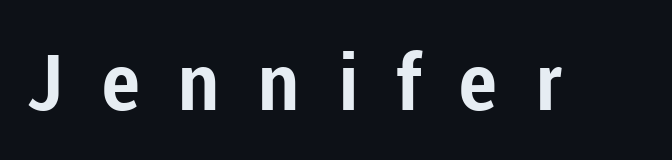
{"serif": "no", "italic": "no", "bold": "yes", "weight": "bold", "width": "normal", "stroke_contrast": "low", "x_height": "medium", "monospaced": "no", "underline": "no", "letter_spacing": "wide", "letter_spacing_em": 0.48, "glyph_px": 77}
